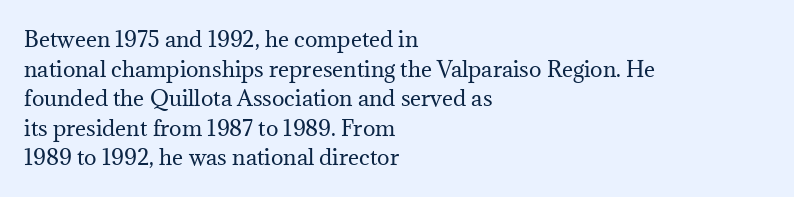
The image shows 21 px text type, upright; set left-aligned, normal line spacing (1.41x), normal letter spacing, not underlined.
